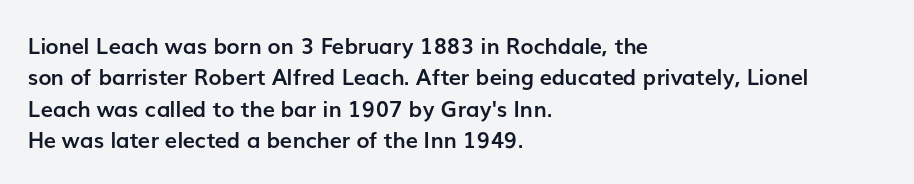
The image shows 22 px bold type, upright; set left-aligned, normal line spacing (1.43x), normal letter spacing, not underlined.
